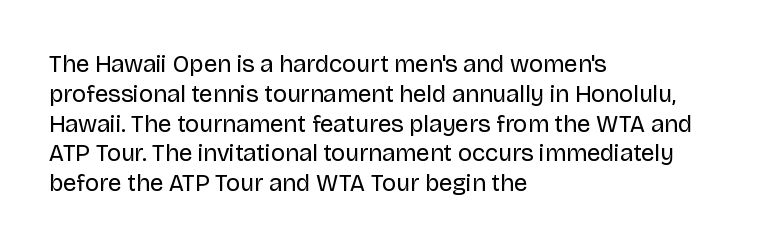
{"italic": "no", "bold": "no", "underline": "no", "align": "left", "line_spacing_ratio": 1.24, "letter_spacing": "normal", "letter_spacing_em": 0.0, "glyph_px": 24}
